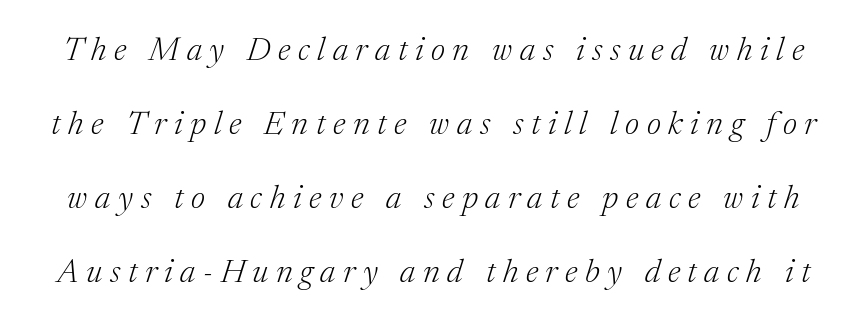
Q: Is the text bold? A: No.
Q: Is the text italic (slanted)? A: Yes, it leans right by about 17 degrees.
Q: Is the typeface a serif or a sans-serif typeface? A: Serif.
Q: Is the text underlined? A: No.
Q: Is the spacing between letters normal or unusually wide? A: Unusually wide.
Q: Is the spacing between lines tight, normal or loose? A: Loose.
Q: Width (condensed, normal, or wide)? A: Normal.
Q: Stroke contrast? A: Medium.
Q: x-height? A: Medium.
Q: Monospaced? A: No.
